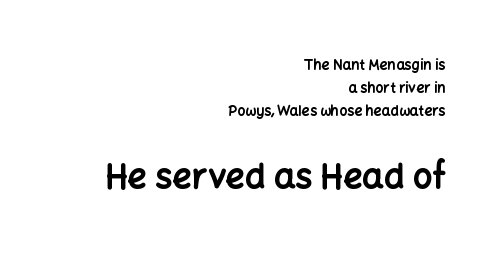
Is the type bold? Yes — the strokes are clearly thick and heavy. Is there much room between lines? A standard amount, neither cramped nor airy. Here the designer chose a conventional face with non-uniform glyph widths. Descenders hang freely into open space. Scale increases going downward across the two blocks. Nope, no serifs anywhere on these letters.
